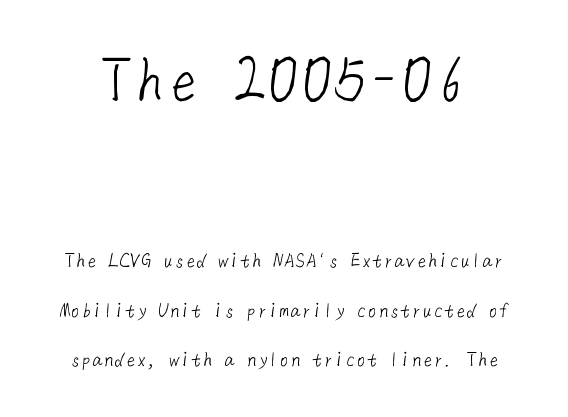
{"serif": "no", "bold": "no", "weight": "light", "width": "normal", "stroke_contrast": "low", "x_height": "medium", "underline": "no", "line_spacing": "loose", "line_spacing_ratio": 2.25, "letter_spacing": "normal", "letter_spacing_em": 0.0, "larger_block": "first", "size_ratio": 3.05, "glyph_px": 67}
